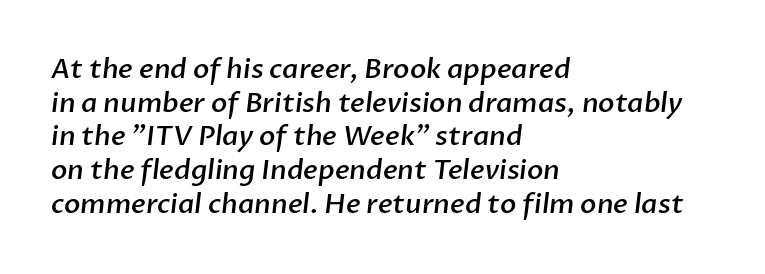
Q: Is the text bold? A: Semi-bold.
Q: Is the text underlined? A: No.
Q: How is the paragraph aligned? A: Left-aligned.
Q: Is the spacing between letters normal or unusually wide? A: Normal.
Q: Is the spacing between lines tight, normal or loose? A: Normal.
